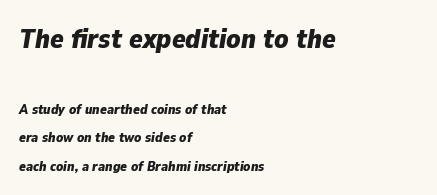
The image shows 28 px bold type, italic (leaning right); set left-aligned, loose line spacing (2.04x), normal letter spacing, not underlined; the first (top) block is 2.0x larger; low stroke contrast and a medium x-height.
